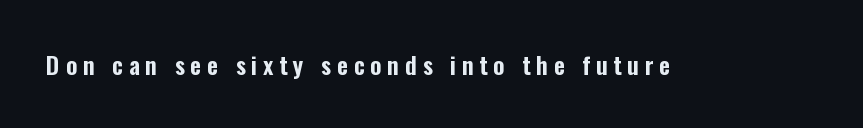
Tracking value appears strongly positive — letters spread wide. A typesetter would mark this as roman, not italic. The specimen omits any rule beneath the text block's lines.
